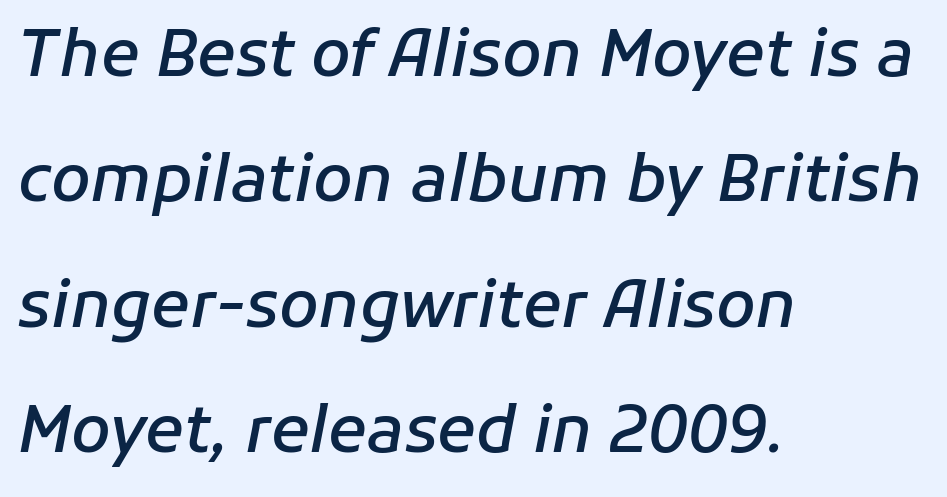
Q: Is the text bold? A: Semi-bold.
Q: Is the text italic (slanted)? A: Yes, it leans right by about 11 degrees.
Q: Is the text underlined? A: No.
Q: How is the paragraph aligned? A: Left-aligned.
Q: Is the spacing between letters normal or unusually wide? A: Normal.
Q: Is the spacing between lines tight, normal or loose? A: Loose.
Q: Width (condensed, normal, or wide)? A: Normal.
Q: Stroke contrast? A: Low.
Q: x-height? A: Medium.
Q: Monospaced? A: No.
